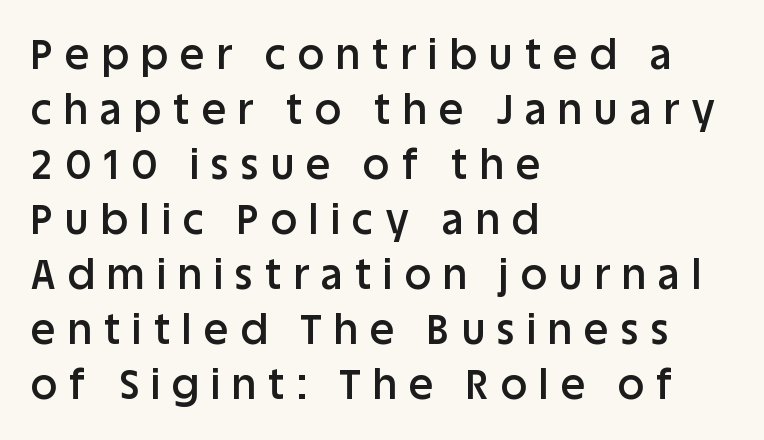
The ragged edge is on the right, which tells us the setting is flush left. Proportional: the letters do not fall into vertical columns. The words here are not underlined. In terms of posture, this sample is upright.
